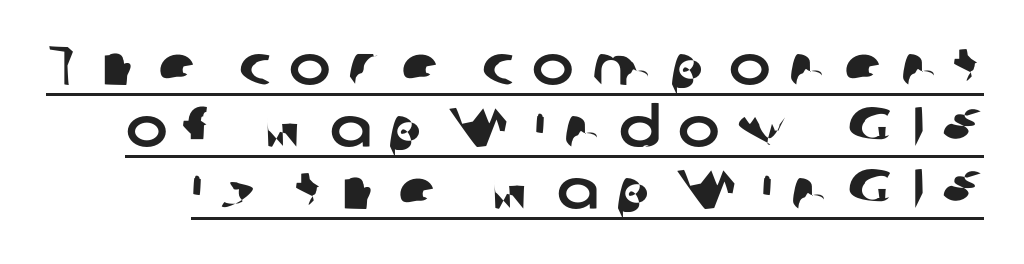
{"serif": "no", "width": "normal", "stroke_contrast": "low", "x_height": "medium", "monospaced": "no", "underline": "yes", "line_spacing": "tight", "line_spacing_ratio": 1.11, "letter_spacing": "wide", "letter_spacing_em": 0.31, "glyph_px": 56}
